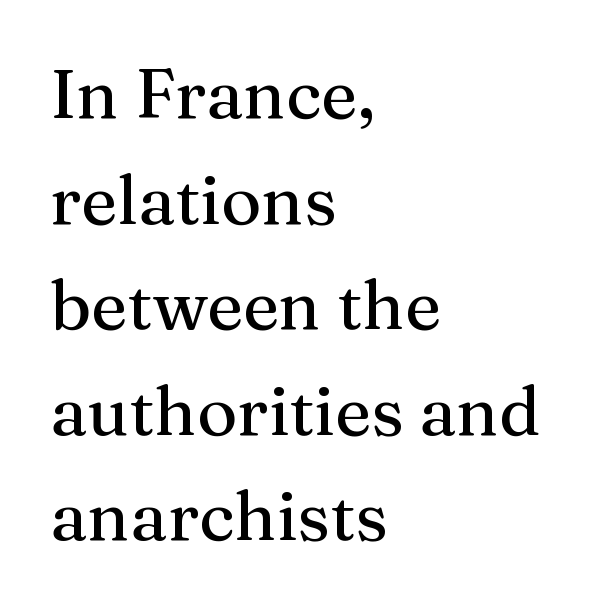
Q: Is the text italic (slanted)? A: No, it is upright.
Q: Is the typeface a serif or a sans-serif typeface? A: Serif.
Q: Is the text underlined? A: No.
Q: How is the paragraph aligned? A: Left-aligned.
Q: Is the spacing between letters normal or unusually wide? A: Normal.
Q: Is the spacing between lines tight, normal or loose? A: Normal.
Q: Width (condensed, normal, or wide)? A: Normal.
Q: Stroke contrast? A: Medium.
Q: x-height? A: Medium.
Q: Monospaced? A: No.
